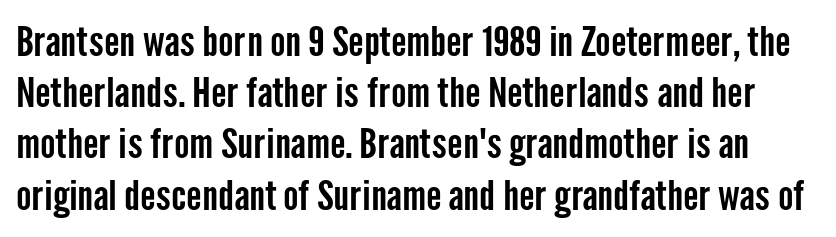
{"serif": "no", "italic": "no", "width": "condensed", "stroke_contrast": "low", "x_height": "medium", "monospaced": "no", "underline": "no", "line_spacing": "normal", "line_spacing_ratio": 1.25, "letter_spacing": "normal", "letter_spacing_em": 0.0, "glyph_px": 41}
